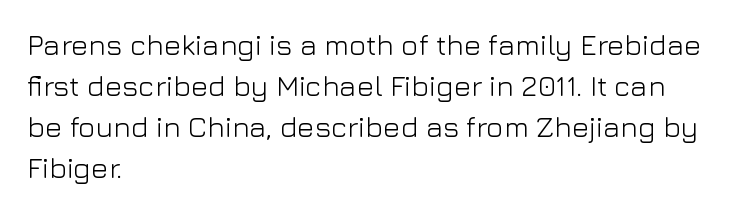
{"serif": "no", "italic": "no", "bold": "no", "weight": "light", "width": "normal", "stroke_contrast": "low", "x_height": "medium", "monospaced": "no", "underline": "no", "align": "left", "line_spacing": "normal", "line_spacing_ratio": 1.41, "letter_spacing": "normal", "letter_spacing_em": 0.0, "glyph_px": 29}
